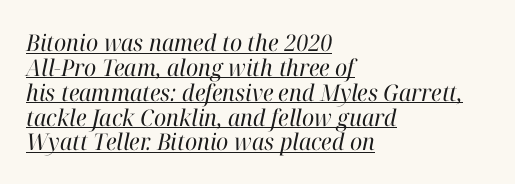
The image shows 23 px text type, italic (leaning right); set left-aligned, tight line spacing (1.08x), normal letter spacing, underlined.
